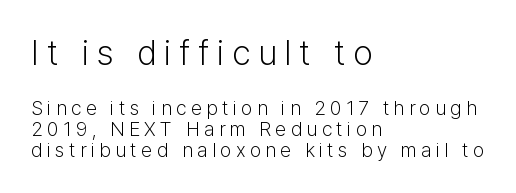
Q: Is the text bold? A: No.
Q: Is the text italic (slanted)? A: No, it is upright.
Q: Is the typeface a serif or a sans-serif typeface? A: Sans-serif.
Q: Is the text underlined? A: No.
Q: How is the paragraph aligned? A: Left-aligned.
Q: Is the spacing between letters normal or unusually wide? A: Unusually wide.
Q: Is the spacing between lines tight, normal or loose? A: Tight.
Q: Which block of text is set in a larger size, the first (top) or the second (bottom)? A: The first (top) one.
Q: Width (condensed, normal, or wide)? A: Normal.
Q: Stroke contrast? A: Low.
Q: x-height? A: Medium.
Q: Monospaced? A: No.
